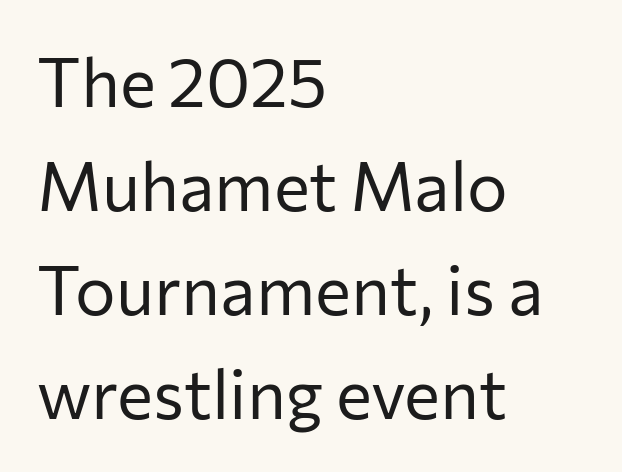
{"serif": "no", "italic": "no", "bold": "no", "weight": "regular", "width": "normal", "stroke_contrast": "low", "x_height": "medium", "monospaced": "no", "underline": "no", "align": "left", "line_spacing": "normal", "line_spacing_ratio": 1.53, "letter_spacing": "normal", "letter_spacing_em": 0.0, "glyph_px": 68}
